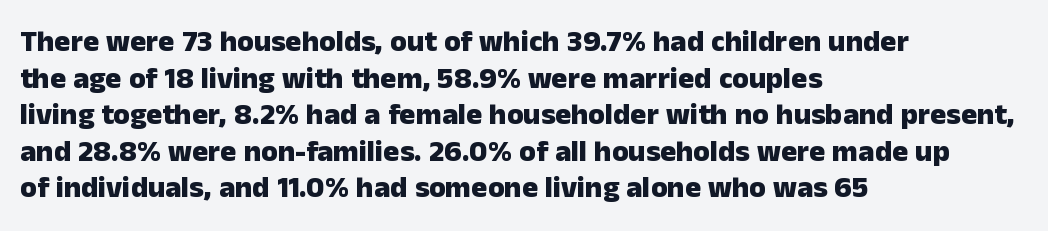
The image shows 30 px heavy sans-serif type, upright; set left-aligned, line spacing 1.22x, normal letter spacing, not underlined; low stroke contrast and a medium x-height.
